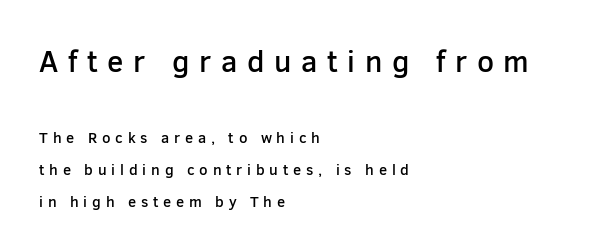
The image shows 30 px semibold sans-serif type, upright; set left-aligned, loose line spacing (2.11x), unusually wide letter spacing (+0.32 em), not underlined; the first (top) block is 2.0x larger; low stroke contrast and a medium x-height.
